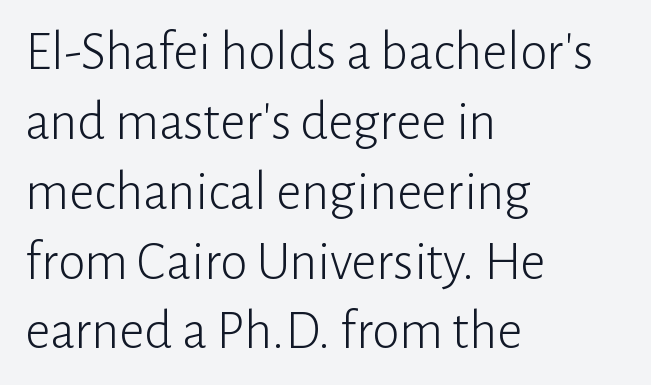
The image shows 55 px light sans-serif type, upright; set left-aligned, normal line spacing (1.27x), normal letter spacing, not underlined; low stroke contrast and a medium x-height.
